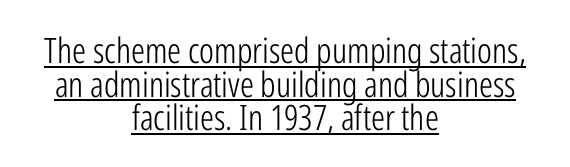
Q: Is the text bold? A: No.
Q: Is the text italic (slanted)? A: No, it is upright.
Q: Is the typeface a serif or a sans-serif typeface? A: Sans-serif.
Q: Is the text underlined? A: Yes.
Q: How is the paragraph aligned? A: Centered.
Q: Is the spacing between letters normal or unusually wide? A: Normal.
Q: Is the spacing between lines tight, normal or loose? A: Tight.
Q: Width (condensed, normal, or wide)? A: Condensed.
Q: Stroke contrast? A: Low.
Q: x-height? A: Medium.
Q: Monospaced? A: No.
